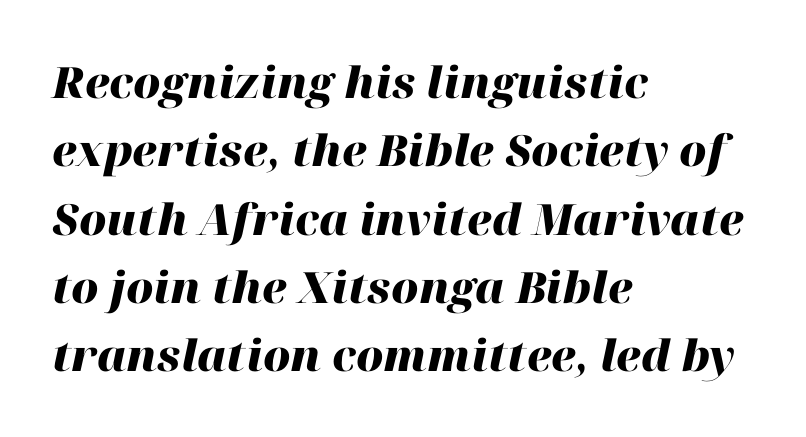
{"italic": "yes", "lean": "right", "slant_degrees": 12, "bold": "yes", "weight": "heavy", "width": "normal", "stroke_contrast": "high", "x_height": "medium", "monospaced": "no", "underline": "no", "align": "left", "line_spacing": "normal", "line_spacing_ratio": 1.59, "letter_spacing": "normal", "letter_spacing_em": 0.0, "glyph_px": 43}
